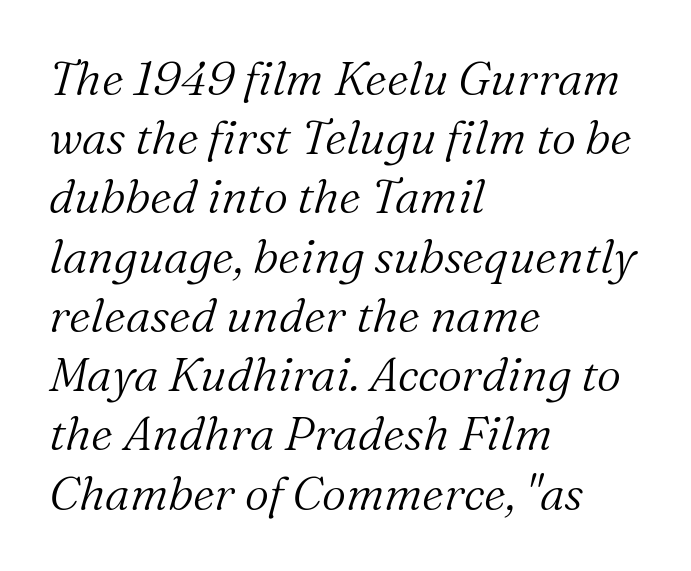
Q: Is the text bold? A: No.
Q: Is the text italic (slanted)? A: Yes, it leans right by about 16 degrees.
Q: Is the typeface a serif or a sans-serif typeface? A: Serif.
Q: Is the text underlined? A: No.
Q: How is the paragraph aligned? A: Left-aligned.
Q: Is the spacing between letters normal or unusually wide? A: Normal.
Q: Is the spacing between lines tight, normal or loose? A: Normal.
Q: Width (condensed, normal, or wide)? A: Normal.
Q: Stroke contrast? A: Medium.
Q: x-height? A: Medium.
Q: Monospaced? A: No.
